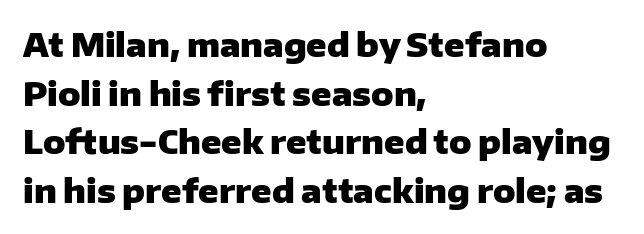
The image shows 33 px heavy sans-serif type, upright; set left-aligned, normal line spacing (1.47x), normal letter spacing, not underlined; low stroke contrast and a medium x-height.
